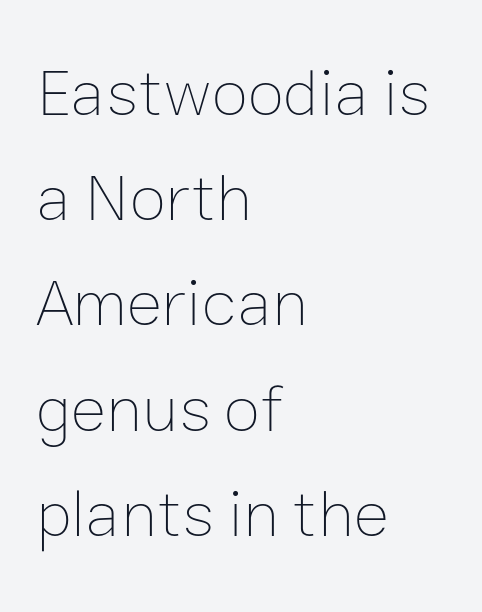
Q: Is the text bold? A: No.
Q: Is the text italic (slanted)? A: No, it is upright.
Q: Is the text underlined? A: No.
Q: How is the paragraph aligned? A: Left-aligned.
Q: Is the spacing between letters normal or unusually wide? A: Normal.
Q: Is the spacing between lines tight, normal or loose? A: Normal.
Q: Width (condensed, normal, or wide)? A: Normal.
Q: Stroke contrast? A: Low.
Q: x-height? A: Medium.
Q: Monospaced? A: No.
